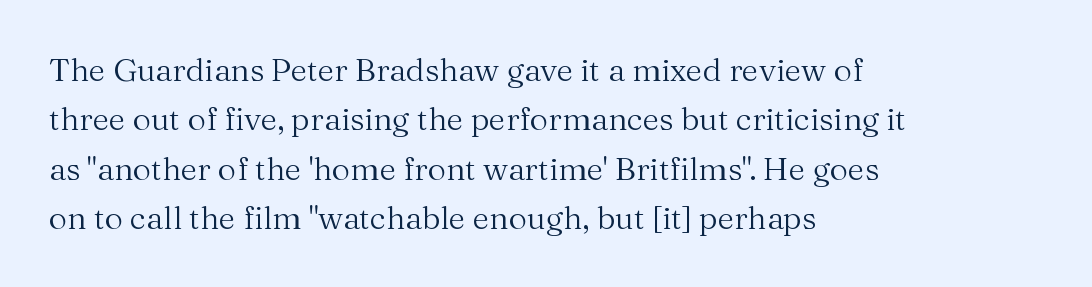
{"serif": "yes", "italic": "no", "bold": "no", "weight": "regular", "width": "normal", "stroke_contrast": "medium", "x_height": "medium", "monospaced": "no", "underline": "no", "align": "left", "line_spacing": "normal", "line_spacing_ratio": 1.54, "letter_spacing": "normal", "letter_spacing_em": 0.0, "glyph_px": 32}
